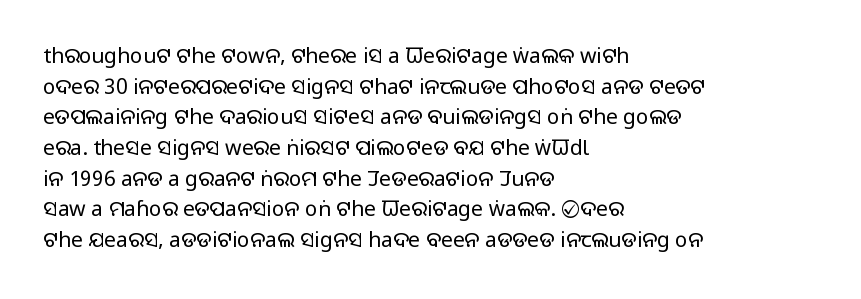
{"italic": "no", "bold": "no", "underline": "no", "align": "left", "line_spacing": "normal", "line_spacing_ratio": 1.46, "letter_spacing": "normal", "letter_spacing_em": 0.0, "glyph_px": 21}
